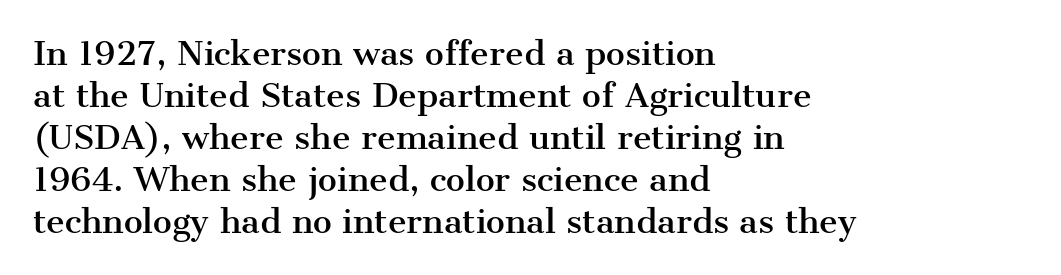
{"serif": "yes", "italic": "no", "width": "normal", "stroke_contrast": "medium", "x_height": "medium", "monospaced": "no", "underline": "no", "align": "left", "line_spacing": "normal", "line_spacing_ratio": 1.31, "letter_spacing": "normal", "letter_spacing_em": 0.0, "glyph_px": 32}
